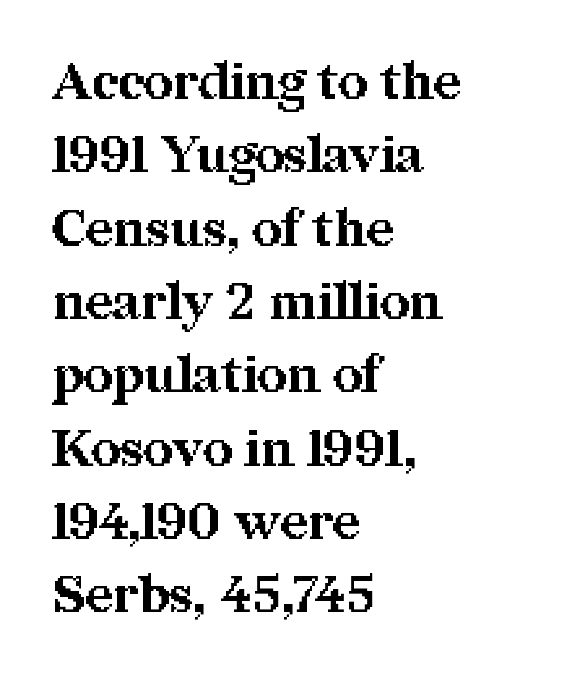
The image shows 52 px bold serif type, upright; set left-aligned, normal line spacing (1.41x), normal letter spacing, not underlined; medium stroke contrast and a medium x-height.
